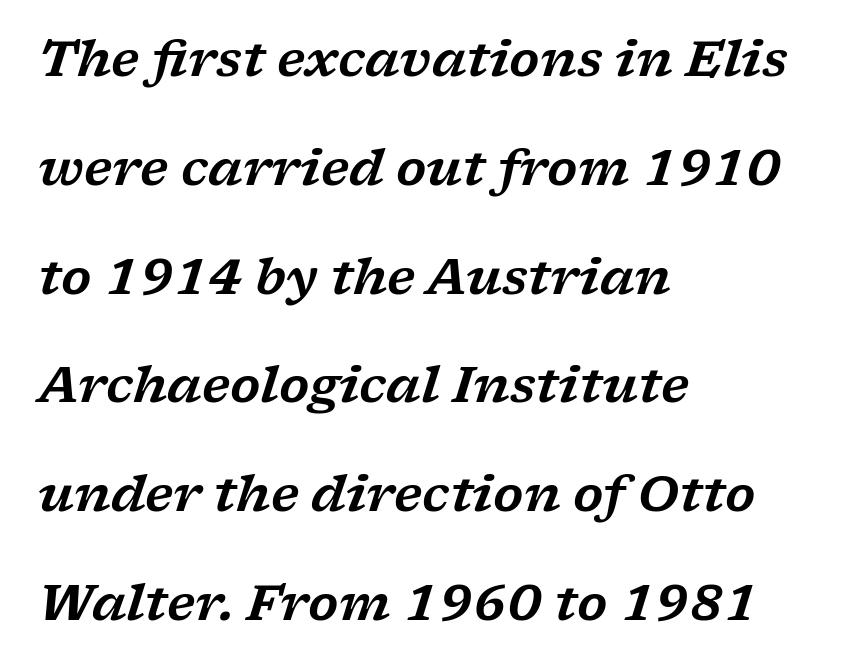
Q: Is the text italic (slanted)? A: Yes, it leans right by about 17 degrees.
Q: Is the typeface a serif or a sans-serif typeface? A: Serif.
Q: Is the text underlined? A: No.
Q: How is the paragraph aligned? A: Left-aligned.
Q: Is the spacing between letters normal or unusually wide? A: Normal.
Q: Is the spacing between lines tight, normal or loose? A: Loose.
Q: Width (condensed, normal, or wide)? A: Wide.
Q: Stroke contrast? A: Low.
Q: x-height? A: Medium.
Q: Monospaced? A: No.
